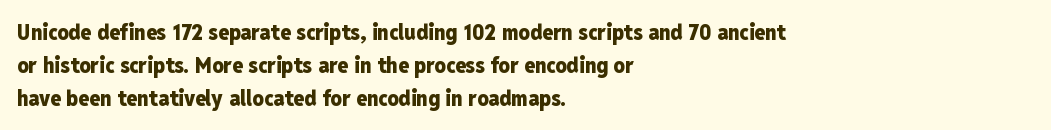
Q: Is the text bold? A: Yes.
Q: Is the text italic (slanted)? A: No, it is upright.
Q: Is the text underlined? A: No.
Q: How is the paragraph aligned? A: Left-aligned.
Q: Is the spacing between letters normal or unusually wide? A: Normal.
Q: Is the spacing between lines tight, normal or loose? A: Normal.
